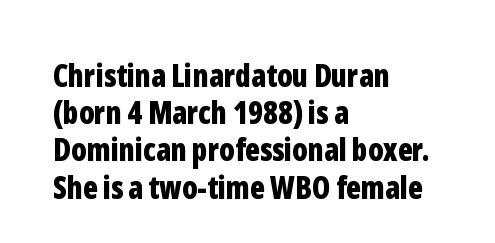
The image shows 31 px bold, condensed sans-serif type, upright; set left-aligned, line spacing 1.2x, normal letter spacing, not underlined; low stroke contrast and a medium x-height.
